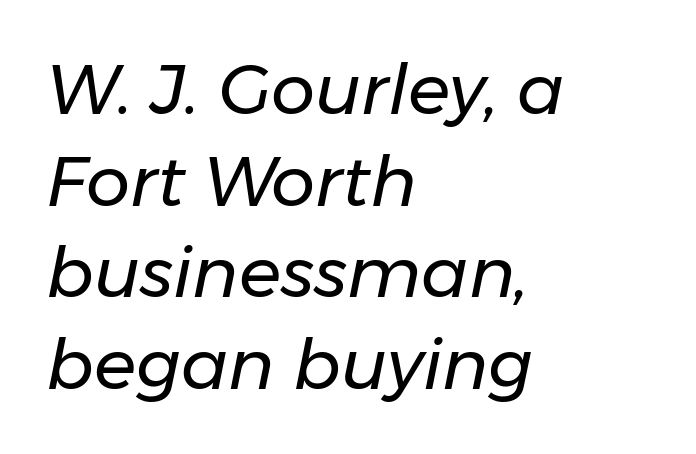
{"italic": "yes", "lean": "right", "slant_degrees": 11, "bold": "no", "weight": "regular", "width": "normal", "stroke_contrast": "low", "x_height": "medium", "monospaced": "no", "underline": "no", "align": "left", "line_spacing": "normal", "line_spacing_ratio": 1.31, "letter_spacing": "normal", "letter_spacing_em": 0.0, "glyph_px": 70}
